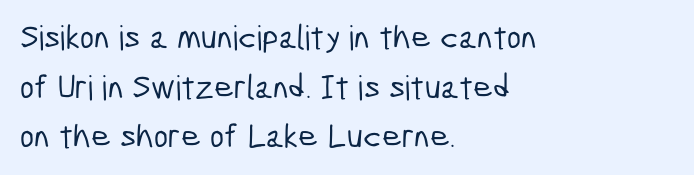
Q: Is the typeface a serif or a sans-serif typeface? A: Sans-serif.
Q: Is the text underlined? A: No.
Q: How is the paragraph aligned? A: Left-aligned.
Q: Is the spacing between letters normal or unusually wide? A: Normal.
Q: Is the spacing between lines tight, normal or loose? A: Normal.
Q: Width (condensed, normal, or wide)? A: Condensed.
Q: Stroke contrast? A: Low.
Q: x-height? A: Medium.
Q: Monospaced? A: No.
